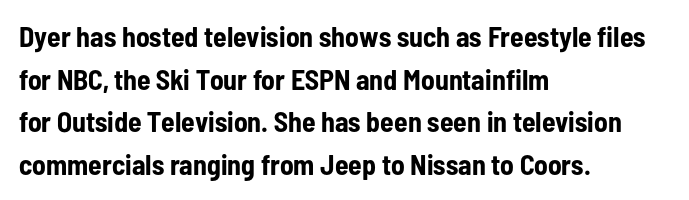
{"serif": "no", "italic": "no", "bold": "yes", "weight": "bold", "width": "condensed", "stroke_contrast": "low", "x_height": "medium", "monospaced": "no", "underline": "no", "align": "left", "line_spacing": "normal", "line_spacing_ratio": 1.52, "letter_spacing": "normal", "letter_spacing_em": 0.0, "glyph_px": 28}
